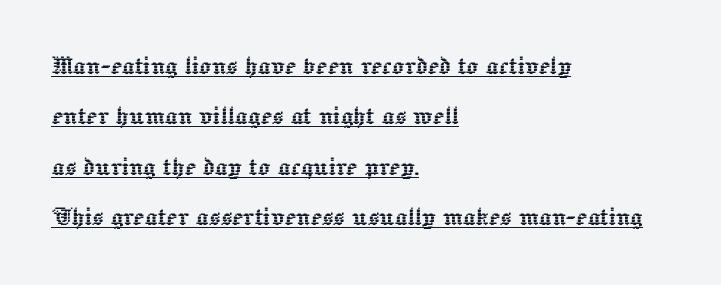
The image shows 30 px text type, upright; set left-aligned, normal line spacing (1.68x), normal letter spacing, underlined; a medium x-height.
